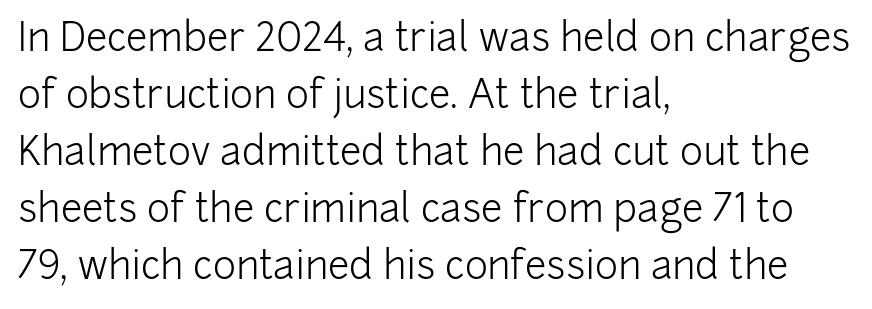
The image shows 39 px light sans-serif type, upright; set left-aligned, normal line spacing (1.46x), normal letter spacing, not underlined; low stroke contrast and a medium x-height.
